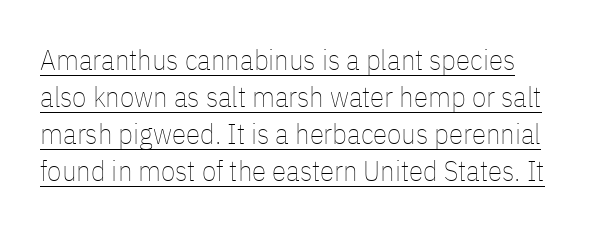
Q: Is the text bold? A: No.
Q: Is the text italic (slanted)? A: No, it is upright.
Q: Is the text underlined? A: Yes.
Q: Is the spacing between letters normal or unusually wide? A: Normal.
Q: Is the spacing between lines tight, normal or loose? A: Normal.
Q: Width (condensed, normal, or wide)? A: Condensed.
Q: Stroke contrast? A: Low.
Q: x-height? A: Medium.
Q: Monospaced? A: No.
